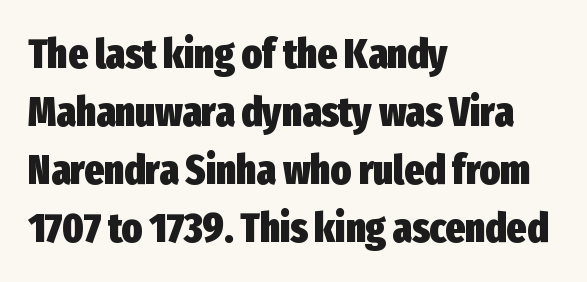
The strip under each line holds only bare page. Tall strokes in this sample are plumb rather than angled. The rendering anchors every line to the left-hand side. The passage shown is typed in a proportional face where columns would drift.
